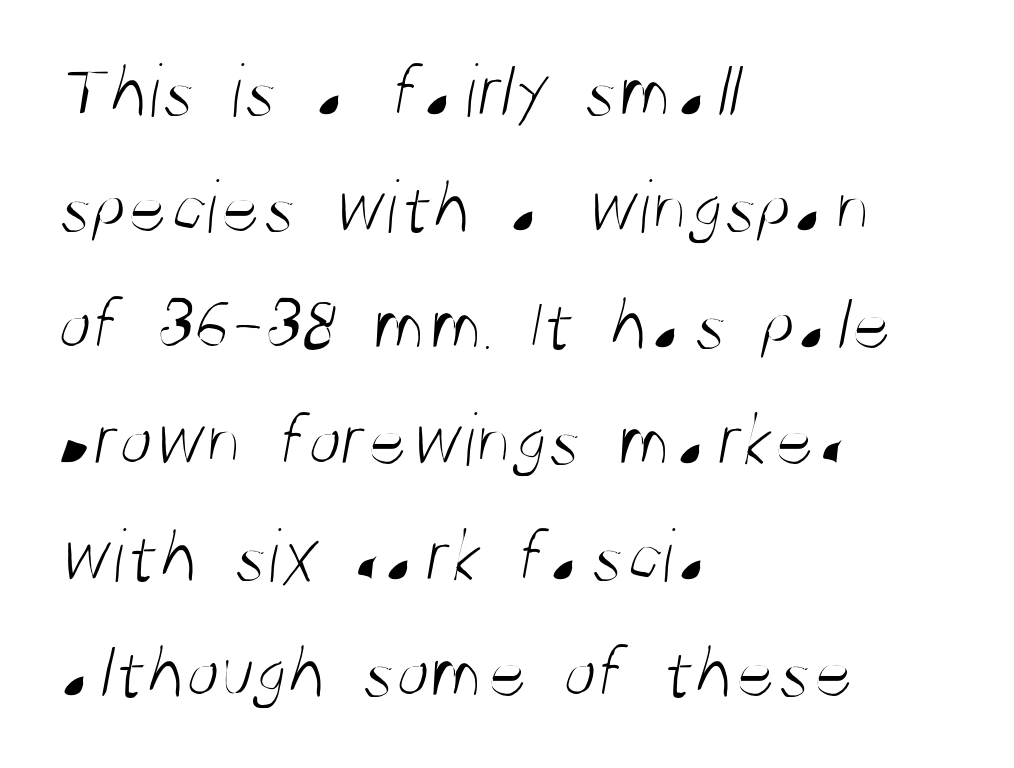
{"serif": "no", "bold": "no", "weight": "light", "width": "condensed", "stroke_contrast": "medium", "x_height": "large", "monospaced": "no", "underline": "no", "align": "left", "line_spacing": "normal", "line_spacing_ratio": 1.51, "letter_spacing": "normal", "letter_spacing_em": 0.0, "glyph_px": 77}
